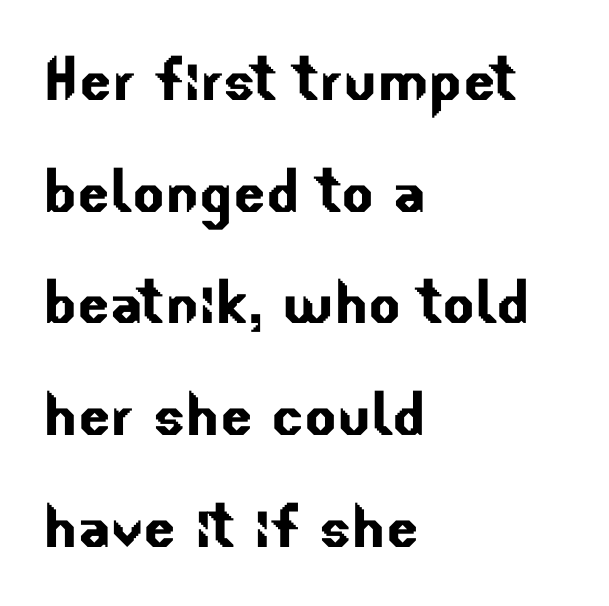
Q: Is the typeface a serif or a sans-serif typeface? A: Sans-serif.
Q: Is the text underlined? A: No.
Q: How is the paragraph aligned? A: Left-aligned.
Q: Is the spacing between letters normal or unusually wide? A: Normal.
Q: Is the spacing between lines tight, normal or loose? A: Normal.
Q: Width (condensed, normal, or wide)? A: Normal.
Q: Stroke contrast? A: Low.
Q: x-height? A: Small.
Q: Monospaced? A: No.
